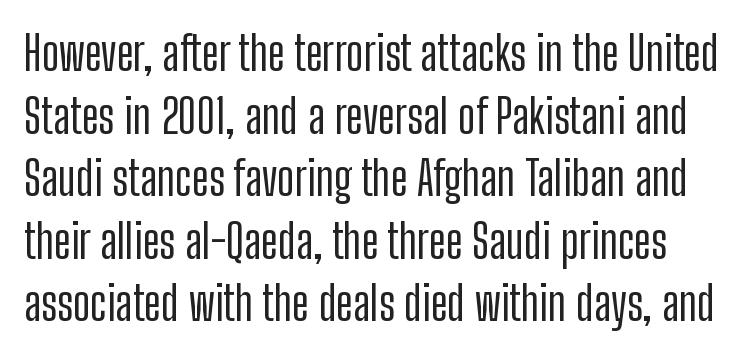
{"serif": "no", "italic": "no", "width": "condensed", "stroke_contrast": "low", "x_height": "medium", "monospaced": "no", "underline": "no", "line_spacing": "normal", "line_spacing_ratio": 1.33, "letter_spacing": "normal", "letter_spacing_em": 0.0, "glyph_px": 47}
